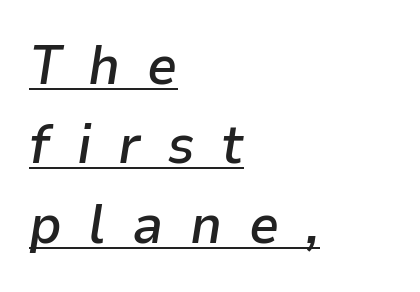
{"italic": "yes", "lean": "right", "slant_degrees": 9, "bold": "semi", "weight": "semibold", "width": "normal", "stroke_contrast": "low", "x_height": "medium", "monospaced": "no", "underline": "yes", "align": "left", "line_spacing": "normal", "line_spacing_ratio": 1.47, "letter_spacing": "wide", "letter_spacing_em": 0.49, "glyph_px": 54}
